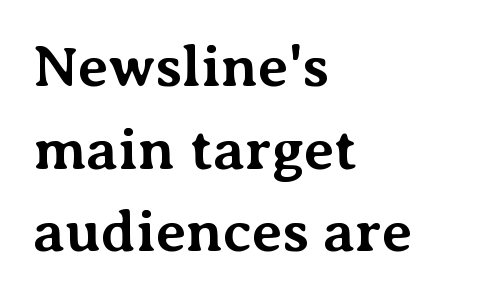
Q: Is the text bold? A: Yes.
Q: Is the text italic (slanted)? A: No, it is upright.
Q: Is the typeface a serif or a sans-serif typeface? A: Serif.
Q: Is the text underlined? A: No.
Q: How is the paragraph aligned? A: Left-aligned.
Q: Is the spacing between letters normal or unusually wide? A: Normal.
Q: Is the spacing between lines tight, normal or loose? A: Normal.
Q: Width (condensed, normal, or wide)? A: Normal.
Q: Stroke contrast? A: Medium.
Q: x-height? A: Medium.
Q: Monospaced? A: No.
